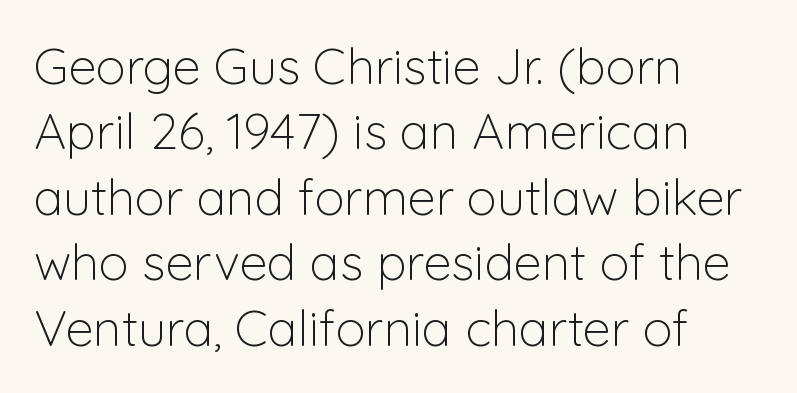
Weight: not bold — regular or lighter. One glance says typical: line gaps are just what's usual. The rendering shows plain stroke endings on the letterforms — a sans-serif design. The face used here is proportionally spaced, like ordinary book or web type.
